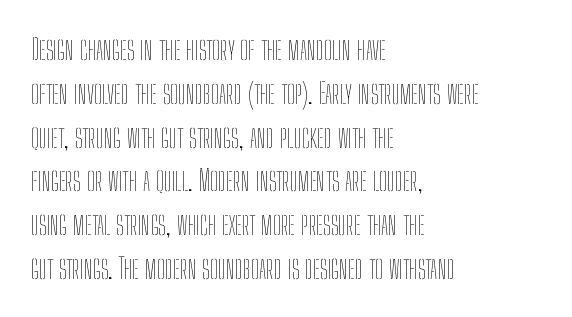
{"italic": "no", "bold": "no", "weight": "thin", "width": "condensed", "stroke_contrast": "low", "x_height": "medium", "monospaced": "no", "underline": "no", "align": "left", "line_spacing": "normal", "line_spacing_ratio": 1.51, "letter_spacing": "normal", "letter_spacing_em": 0.0, "glyph_px": 29}
